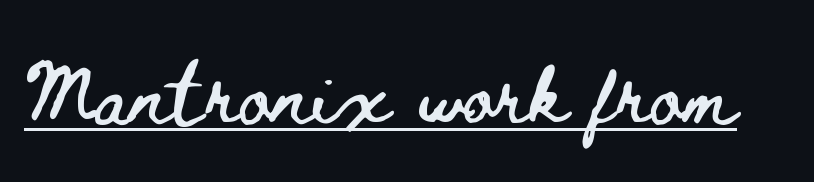
Notice how a bar underscores the lettering throughout. The letters advance in unequal steps, a hallmark of proportional type. The type is set solid horizontally, with unmodified tracking.
